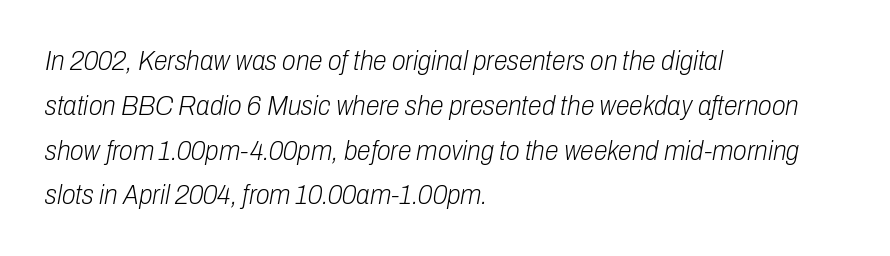
Q: Is the text bold? A: No.
Q: Is the text italic (slanted)? A: Yes, it leans right by about 10 degrees.
Q: Is the text underlined? A: No.
Q: How is the paragraph aligned? A: Left-aligned.
Q: Is the spacing between letters normal or unusually wide? A: Normal.
Q: Is the spacing between lines tight, normal or loose? A: Normal.
Q: Width (condensed, normal, or wide)? A: Condensed.
Q: Stroke contrast? A: Low.
Q: x-height? A: Medium.
Q: Monospaced? A: No.
